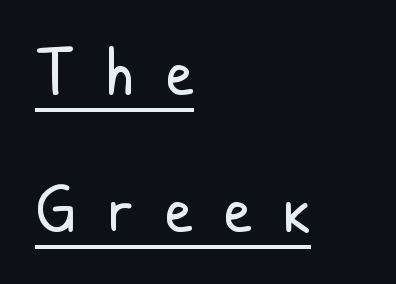
Q: Is the text bold? A: No.
Q: Is the text italic (slanted)? A: No, it is upright.
Q: Is the typeface a serif or a sans-serif typeface? A: Sans-serif.
Q: Is the text underlined? A: Yes.
Q: How is the paragraph aligned? A: Left-aligned.
Q: Is the spacing between letters normal or unusually wide? A: Unusually wide.
Q: Is the spacing between lines tight, normal or loose? A: Loose.
Q: Width (condensed, normal, or wide)? A: Condensed.
Q: Stroke contrast? A: Low.
Q: x-height? A: Medium.
Q: Monospaced? A: No.
